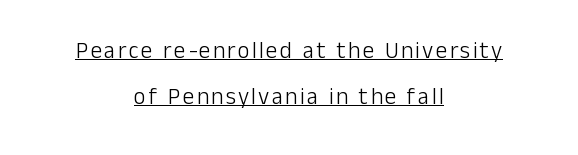
The words here are underlined. Neither beginnings nor endings align; midpoints do. Tall strokes in this sample are plumb rather than angled. The vertical gap from one line to the next is large. The passage shown is not bold in any degree.
